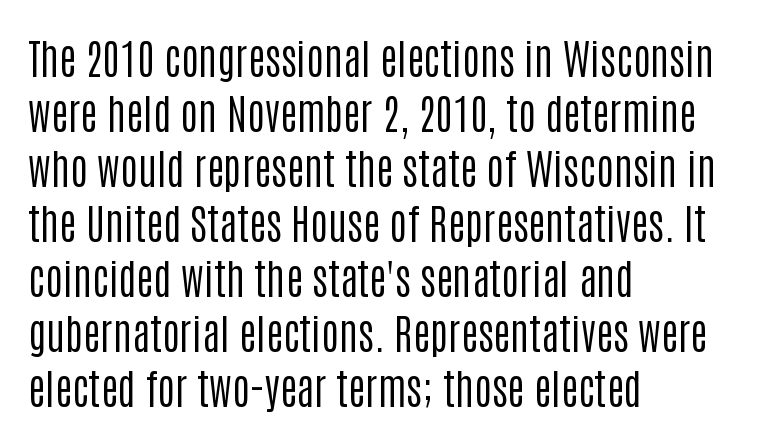
The face looks like a standard text weight, possibly lighter. Tracking here is standard; glyphs follow each other at the usual distance. Proportional: the letters do not fall into vertical columns. The type sits square on the baseline with zero lean.
